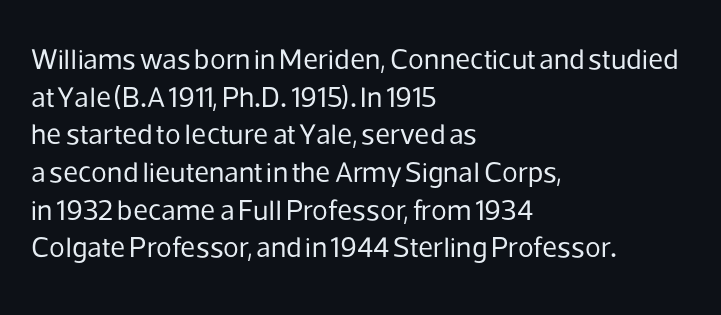
{"serif": "no", "italic": "no", "bold": "no", "weight": "regular", "width": "normal", "stroke_contrast": "low", "x_height": "medium", "monospaced": "no", "underline": "no", "align": "left", "line_spacing": "normal", "line_spacing_ratio": 1.3, "letter_spacing": "normal", "letter_spacing_em": 0.0, "glyph_px": 29}
